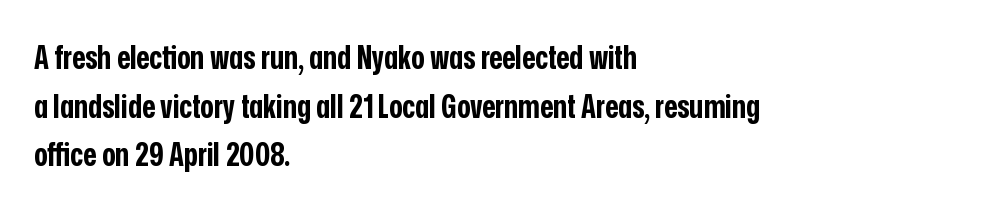
{"serif": "no", "italic": "no", "bold": "yes", "weight": "bold", "width": "condensed", "stroke_contrast": "low", "x_height": "medium", "monospaced": "no", "underline": "no", "align": "left", "line_spacing": "normal", "line_spacing_ratio": 1.52, "letter_spacing": "normal", "letter_spacing_em": 0.0, "glyph_px": 32}
